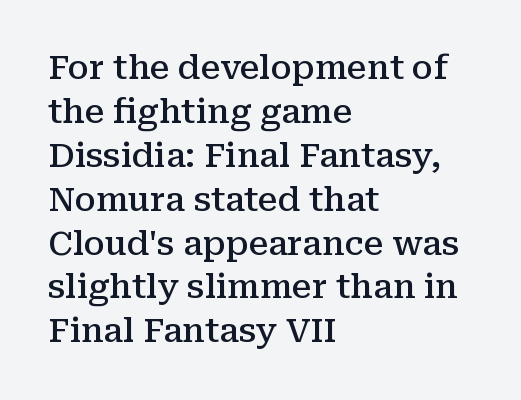
{"serif": "yes", "italic": "no", "bold": "semi", "weight": "semibold", "width": "normal", "stroke_contrast": "medium", "x_height": "medium", "monospaced": "no", "underline": "no", "align": "left", "line_spacing": "normal", "line_spacing_ratio": 1.33, "letter_spacing": "normal", "letter_spacing_em": 0.0, "glyph_px": 33}
